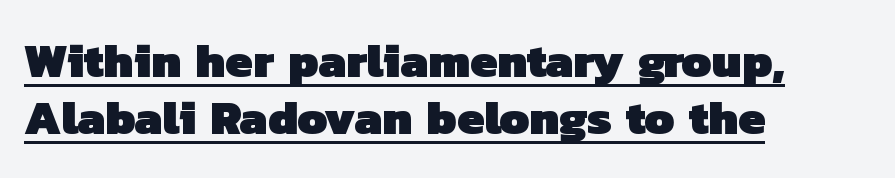
Q: Is the text bold? A: Yes.
Q: Is the typeface a serif or a sans-serif typeface? A: Sans-serif.
Q: Is the text underlined? A: Yes.
Q: How is the paragraph aligned? A: Left-aligned.
Q: Is the spacing between letters normal or unusually wide? A: Normal.
Q: Width (condensed, normal, or wide)? A: Normal.
Q: Stroke contrast? A: Low.
Q: x-height? A: Medium.
Q: Monospaced? A: No.
